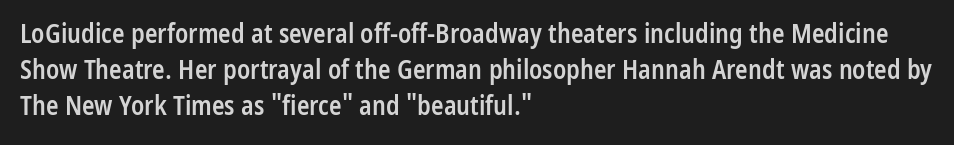
The image shows 26 px text type, upright; set left-aligned, normal line spacing (1.38x), normal letter spacing, not underlined.
